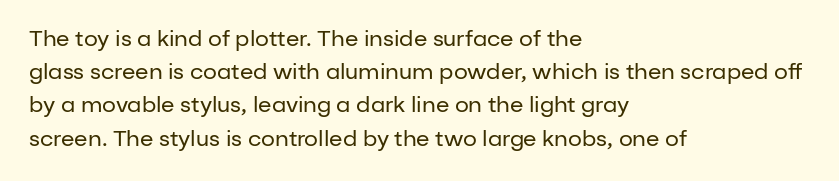
The image shows 22 px text type, upright; set left-aligned, normal line spacing (1.51x), normal letter spacing, not underlined.
